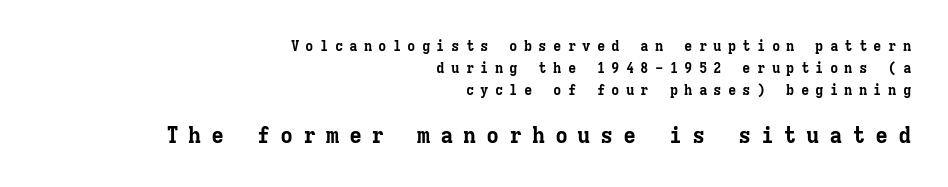
Note: smaller setting up top, larger setting below. Typeset ragged left — the right edge is the straight one. Thick stems and heavy bowls — unmistakably bold. The horizontal fit of the characters is loose and conspicuously gappy. Descender tails drop into unmarked territory. Characters remain perfectly vertical along every line.
